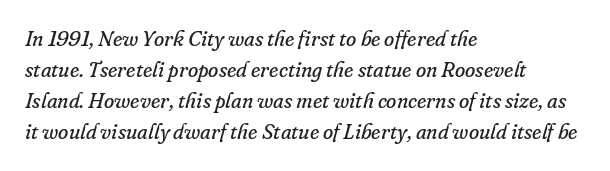
{"italic": "yes", "lean": "right", "slant_degrees": 16, "bold": "no", "underline": "no", "align": "left", "line_spacing": "normal", "line_spacing_ratio": 1.48, "letter_spacing": "normal", "letter_spacing_em": 0.0, "glyph_px": 21}
